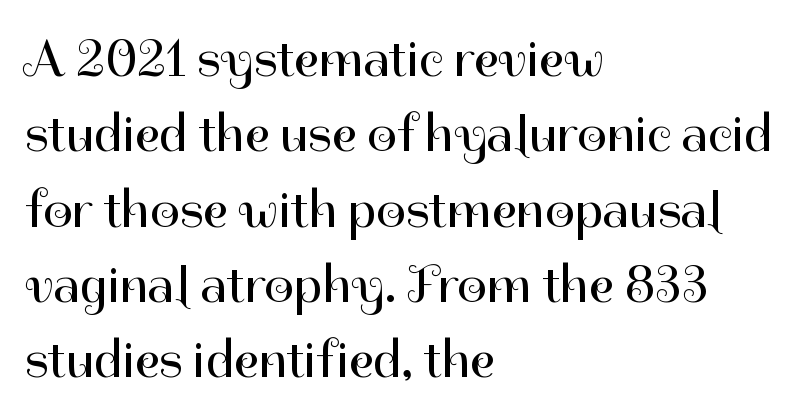
Q: Is the text bold? A: No.
Q: Is the text italic (slanted)? A: No, it is upright.
Q: Is the typeface a serif or a sans-serif typeface? A: Sans-serif.
Q: Is the text underlined? A: No.
Q: How is the paragraph aligned? A: Left-aligned.
Q: Is the spacing between letters normal or unusually wide? A: Normal.
Q: Is the spacing between lines tight, normal or loose? A: Normal.
Q: Width (condensed, normal, or wide)? A: Normal.
Q: Stroke contrast? A: High.
Q: x-height? A: Medium.
Q: Monospaced? A: No.
